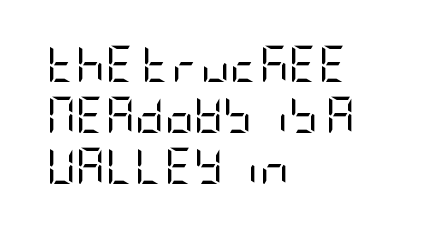
Q: Is the text bold? A: No.
Q: Is the text italic (slanted)? A: No, it is upright.
Q: Is the typeface a serif or a sans-serif typeface? A: Sans-serif.
Q: Is the text underlined? A: No.
Q: How is the paragraph aligned? A: Left-aligned.
Q: Is the spacing between letters normal or unusually wide? A: Normal.
Q: Is the spacing between lines tight, normal or loose? A: Normal.
Q: Width (condensed, normal, or wide)? A: Condensed.
Q: Stroke contrast? A: Low.
Q: x-height? A: Large.
